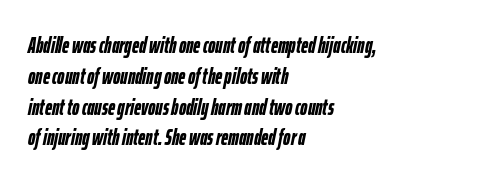
Q: Is the text bold? A: Yes.
Q: Is the text italic (slanted)? A: Yes, it leans right by about 12 degrees.
Q: Is the text underlined? A: No.
Q: How is the paragraph aligned? A: Left-aligned.
Q: Is the spacing between letters normal or unusually wide? A: Normal.
Q: Is the spacing between lines tight, normal or loose? A: Normal.
